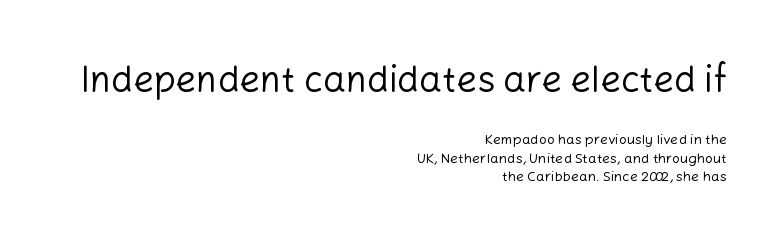
The lettering holds an erect, upright posture throughout. Serif or sans? Sans — the stroke terminals are bare. The face used here appears at its bigger size in the upper chunk. Normally led — the rows are evenly, conventionally spaced.
